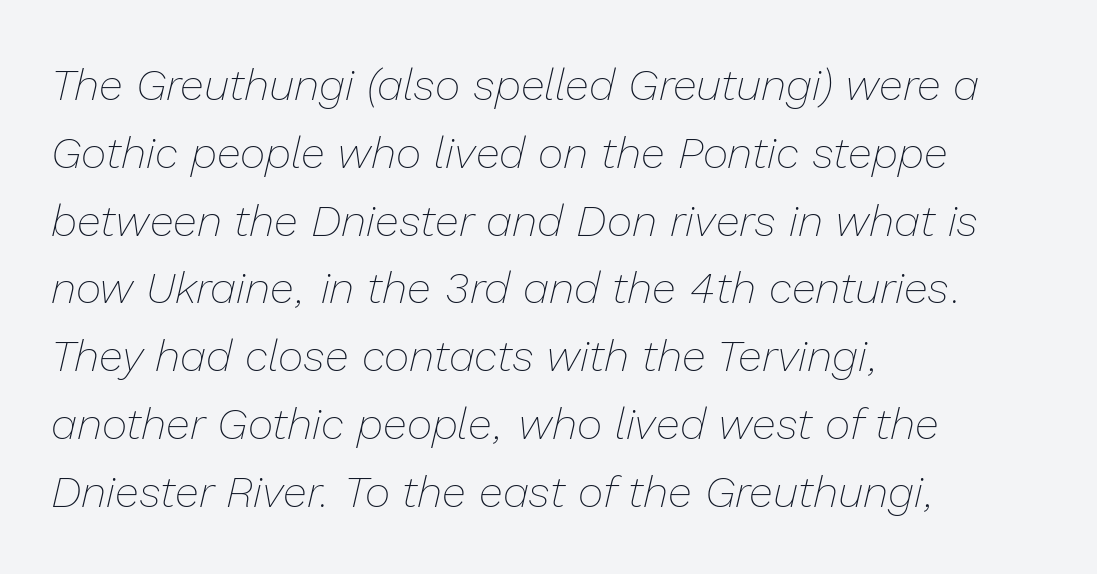
Q: Is the text bold? A: No.
Q: Is the text italic (slanted)? A: Yes, it leans right by about 13 degrees.
Q: Is the text underlined? A: No.
Q: How is the paragraph aligned? A: Left-aligned.
Q: Is the spacing between letters normal or unusually wide? A: Normal.
Q: Is the spacing between lines tight, normal or loose? A: Normal.
Q: Width (condensed, normal, or wide)? A: Normal.
Q: Stroke contrast? A: Low.
Q: x-height? A: Medium.
Q: Monospaced? A: No.
